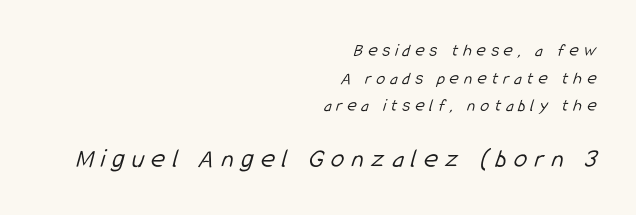
The image shows 27 px text type; set right-aligned, normal line spacing (1.53x), unusually wide letter spacing (+0.27 em), not underlined; the second (bottom) block is 1.5x larger.
